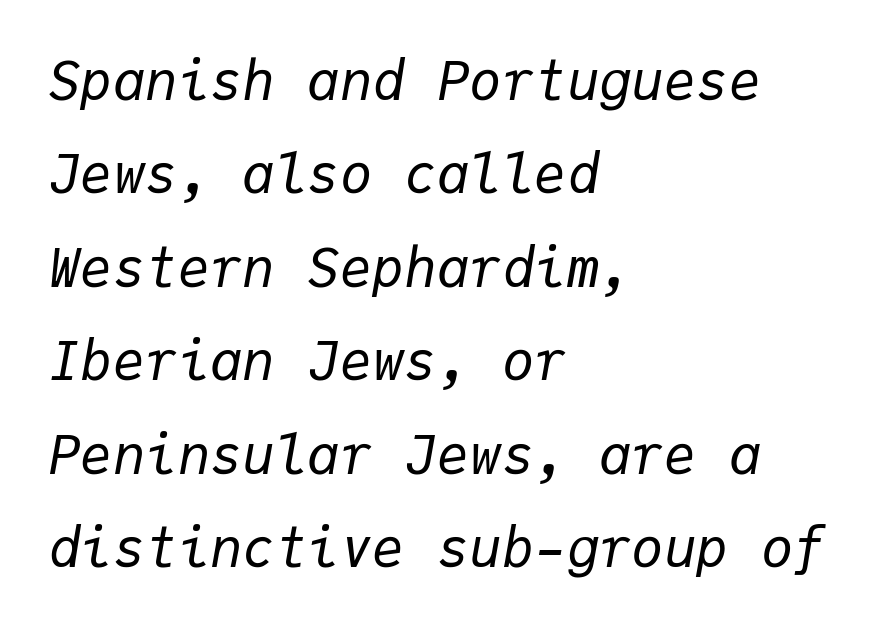
Q: Is the text bold? A: No.
Q: Is the text italic (slanted)? A: Yes, it leans right by about 9 degrees.
Q: Is the text underlined? A: No.
Q: How is the paragraph aligned? A: Left-aligned.
Q: Is the spacing between letters normal or unusually wide? A: Normal.
Q: Width (condensed, normal, or wide)? A: Normal.
Q: Stroke contrast? A: Low.
Q: x-height? A: Medium.
Q: Monospaced? A: Yes.
